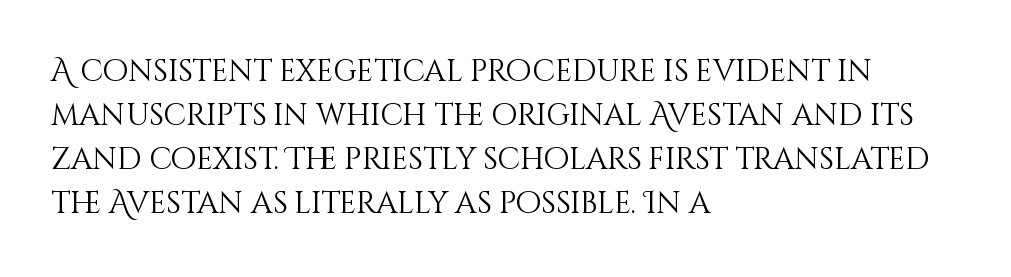
{"italic": "no", "bold": "no", "weight": "light", "width": "normal", "stroke_contrast": "medium", "x_height": "large", "monospaced": "no", "underline": "no", "align": "left", "line_spacing": "normal", "line_spacing_ratio": 1.47, "letter_spacing": "normal", "letter_spacing_em": 0.0, "glyph_px": 30}
